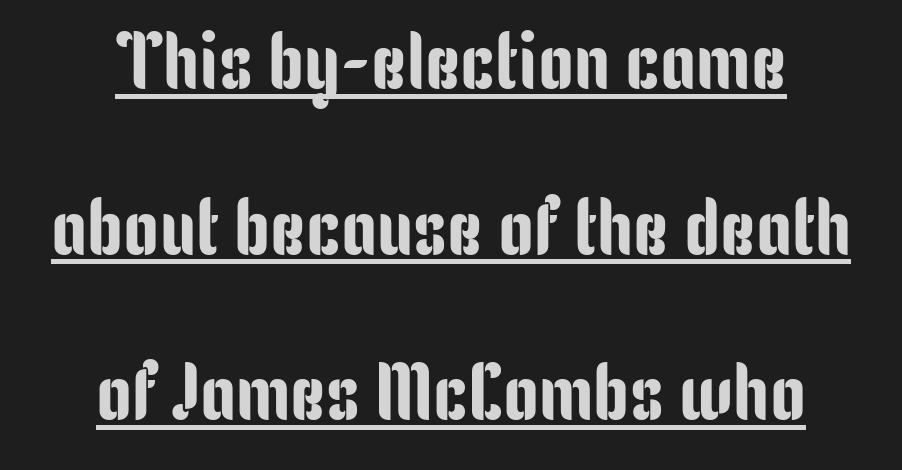
The image shows 80 px condensed sans-serif type, upright; set centered, loose line spacing (2.07x), normal letter spacing, underlined; low stroke contrast and a medium x-height.
